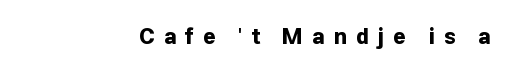
Q: Is the text bold? A: Yes.
Q: Is the text italic (slanted)? A: No, it is upright.
Q: Is the text underlined? A: No.
Q: How is the paragraph aligned? A: Right-aligned.
Q: Is the spacing between letters normal or unusually wide? A: Unusually wide.
